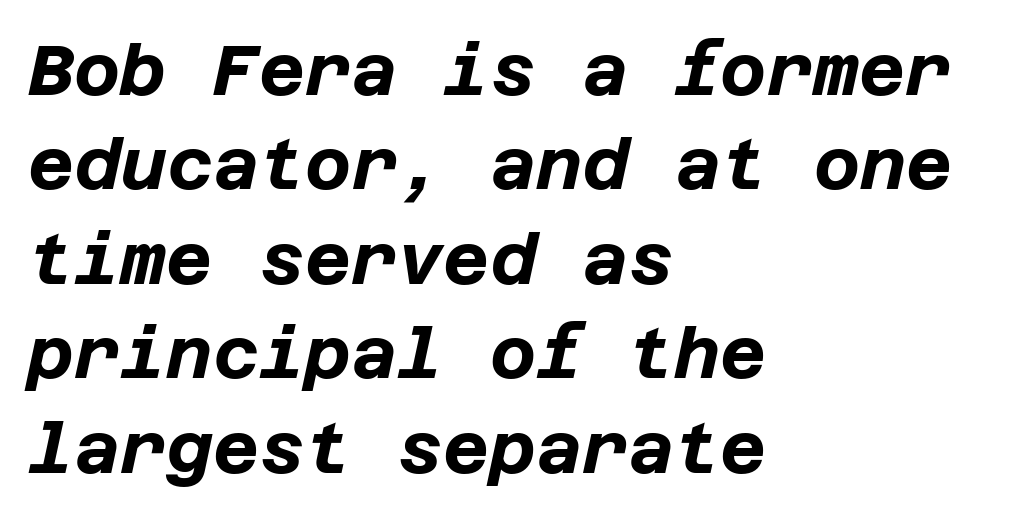
The image shows 71 px bold type, italic (leaning right); set left-aligned, normal line spacing (1.33x), normal letter spacing, not underlined; low stroke contrast and a large x-height.
